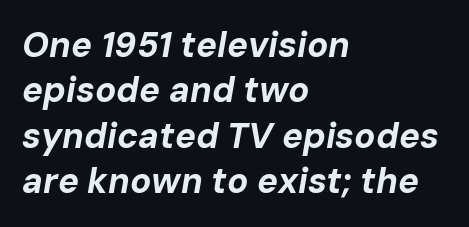
The image shows 35 px bold type, italic (leaning right); set left-aligned, normal line spacing (1.3x), normal letter spacing, not underlined; low stroke contrast and a medium x-height.
